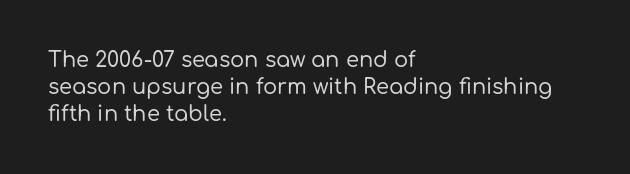
{"italic": "no", "underline": "no", "align": "left", "line_spacing": "normal", "line_spacing_ratio": 1.28, "letter_spacing": "normal", "letter_spacing_em": 0.0, "glyph_px": 21}
